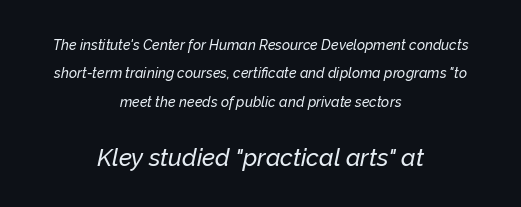
Q: Is the text italic (slanted)? A: Yes, it leans right by about 12 degrees.
Q: Is the text underlined? A: No.
Q: How is the paragraph aligned? A: Centered.
Q: Is the spacing between letters normal or unusually wide? A: Normal.
Q: Is the spacing between lines tight, normal or loose? A: Loose.
Q: Which block of text is set in a larger size, the first (top) or the second (bottom)? A: The second (bottom) one.
